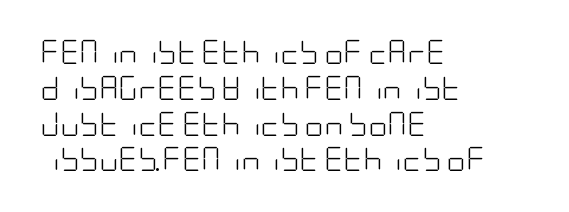
The setting favours the left margin, as ordinary paragraphs usually do. Upright lettering throughout. Letter spacing: default. No chunkiness to these letters — they're not bold.
